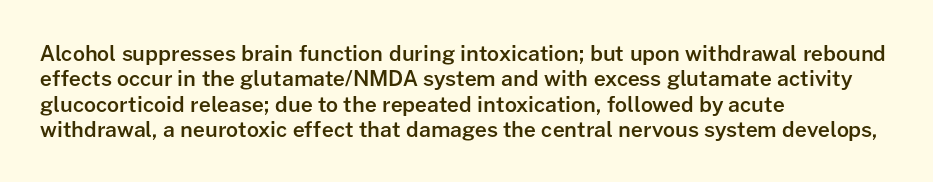
{"italic": "no", "bold": "semi", "underline": "no", "align": "left", "line_spacing_ratio": 1.21, "letter_spacing": "normal", "letter_spacing_em": 0.0, "glyph_px": 21}
